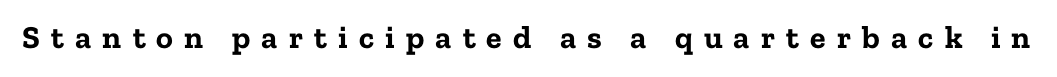
{"serif": "yes", "italic": "no", "bold": "yes", "weight": "bold", "width": "normal", "stroke_contrast": "low", "x_height": "medium", "monospaced": "no", "underline": "no", "letter_spacing": "wide", "letter_spacing_em": 0.35, "glyph_px": 32}
